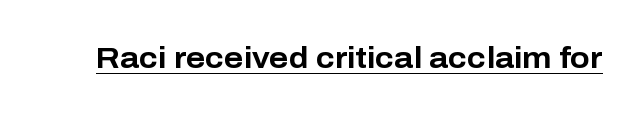
A roman cut, with each character standing at attention. Look at the tracking — it's just the regular setting, nothing added. Note the varied advance widths — an 'i' is clearly narrower than an 'm'. The characters look thick and weighty, a clear bold.
